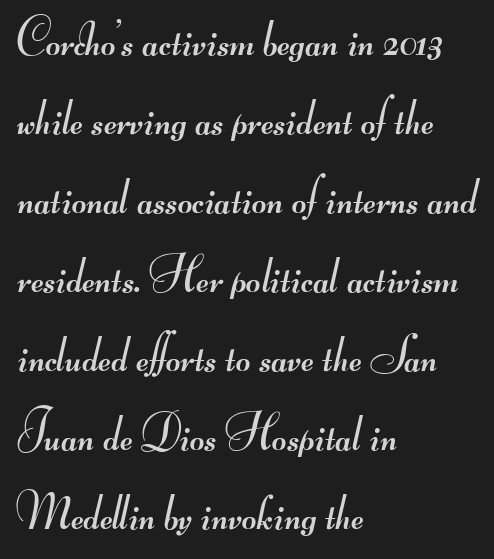
{"serif": "no", "bold": "no", "weight": "regular", "width": "wide", "stroke_contrast": "medium", "monospaced": "no", "underline": "no", "align": "left", "line_spacing": "normal", "line_spacing_ratio": 1.58, "letter_spacing": "normal", "letter_spacing_em": 0.0, "glyph_px": 50}
